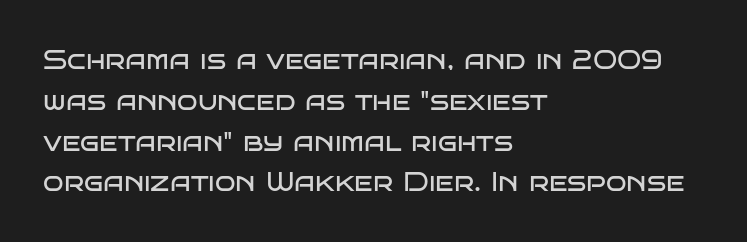
{"italic": "no", "bold": "no", "underline": "no", "align": "left", "line_spacing": "normal", "line_spacing_ratio": 1.51, "letter_spacing": "normal", "letter_spacing_em": 0.0, "glyph_px": 27}
